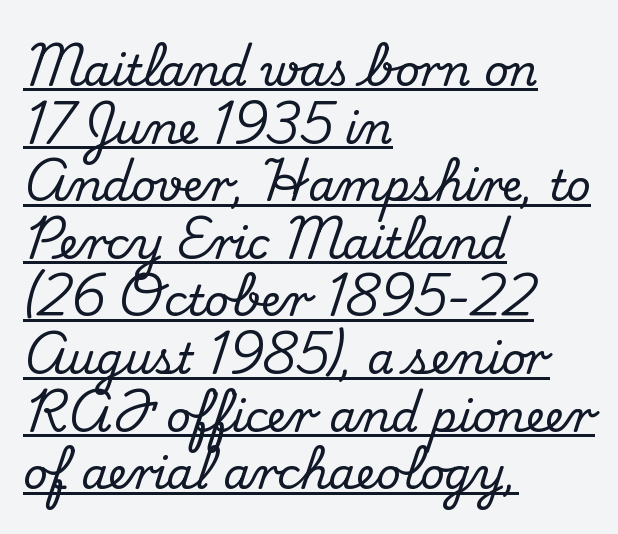
Does the leading feel generous? No, just average. Compared with undecorated copy, this sample adds a rule below the words. Examine the stroke ends and you'll spot serifs. The rag falls on the right side of this text block. The letters advance in unequal steps, a hallmark of proportional type.
